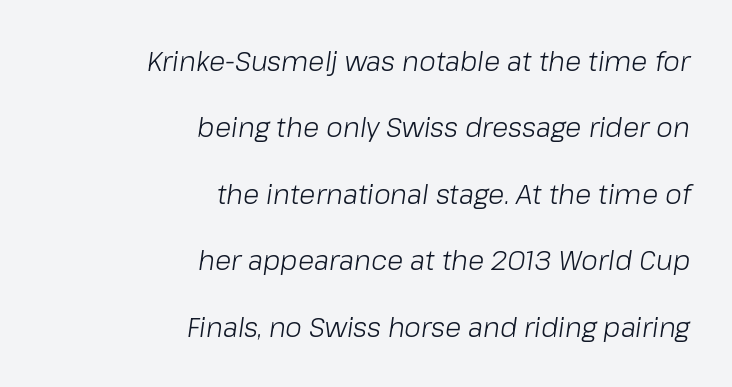
Loosely led — the rows are spread out. A bare baseline throughout the passage. Is the type heavy? It reads as light-to-regular instead. Inter-character spacing is left at the font's built-in metrics. Line ends are locked; line starts wander.
